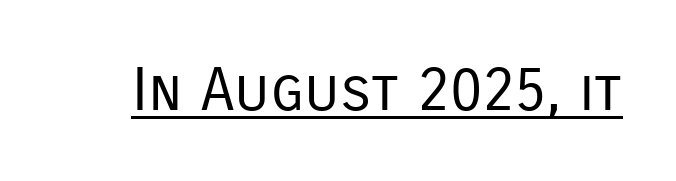
The image shows 60 px regular-weight sans-serif type, upright; set normal letter spacing, underlined; low stroke contrast and a medium x-height.
